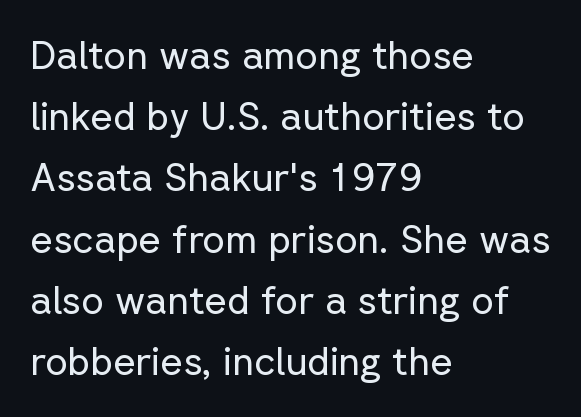
The image shows 39 px regular-weight sans-serif type, upright; set left-aligned, normal line spacing (1.57x), normal letter spacing, not underlined; low stroke contrast and a medium x-height.
